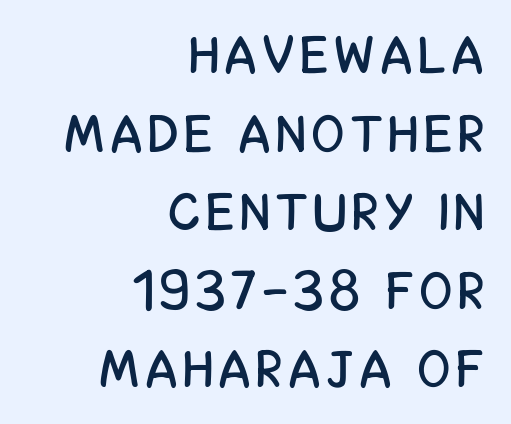
Q: Is the text italic (slanted)? A: No, it is upright.
Q: Is the typeface a serif or a sans-serif typeface? A: Sans-serif.
Q: Is the text underlined? A: No.
Q: How is the paragraph aligned? A: Right-aligned.
Q: Is the spacing between lines tight, normal or loose? A: Normal.
Q: Width (condensed, normal, or wide)? A: Condensed.
Q: Stroke contrast? A: Low.
Q: x-height? A: Large.
Q: Monospaced? A: No.
